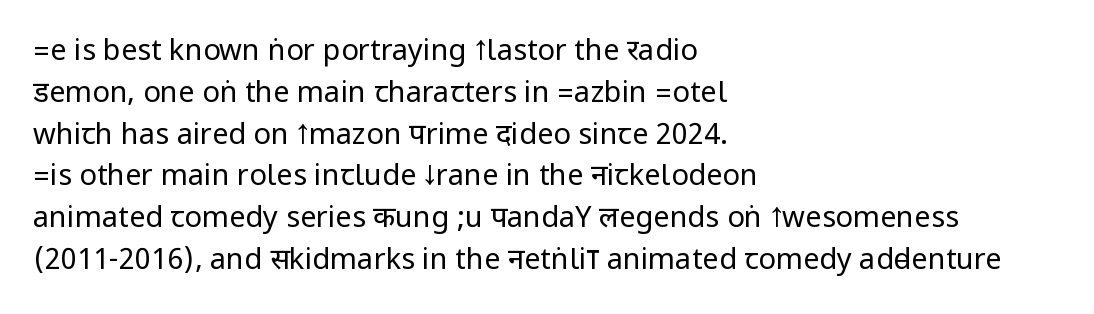
The image shows 29 px regular-weight, condensed sans-serif type, upright; set left-aligned, normal line spacing (1.44x), normal letter spacing, not underlined; low stroke contrast.
